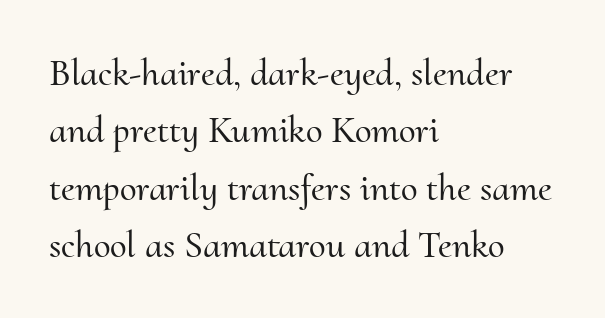
{"serif": "yes", "italic": "no", "width": "normal", "stroke_contrast": "medium", "x_height": "small", "monospaced": "no", "underline": "no", "align": "left", "line_spacing": "normal", "line_spacing_ratio": 1.51, "letter_spacing": "normal", "letter_spacing_em": 0.0, "glyph_px": 38}
